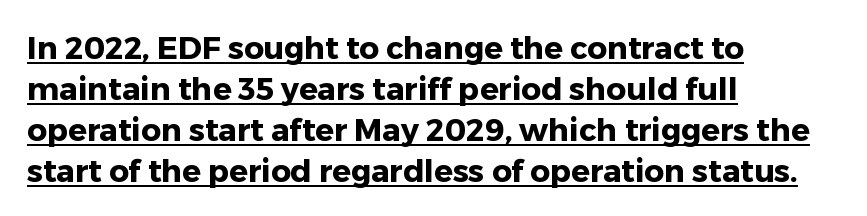
Is this a fixed-width face? No — the glyphs have proportional, varying widths. Quick note: underline on. Whoever set this chose a conventional vertical rhythm. Ordinary non-slanted type is in use. What stands out about the letter spacing? Nothing — it is the standard amount. The typesetting leans heavy: a genuine bold.
